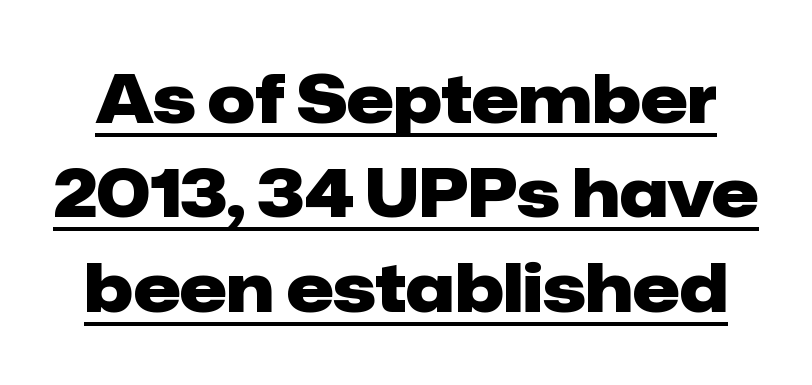
Q: Is the text bold? A: Yes.
Q: Is the text italic (slanted)? A: No, it is upright.
Q: Is the typeface a serif or a sans-serif typeface? A: Sans-serif.
Q: Is the text underlined? A: Yes.
Q: Is the spacing between letters normal or unusually wide? A: Normal.
Q: Is the spacing between lines tight, normal or loose? A: Normal.
Q: Width (condensed, normal, or wide)? A: Normal.
Q: Stroke contrast? A: Low.
Q: x-height? A: Medium.
Q: Monospaced? A: No.
